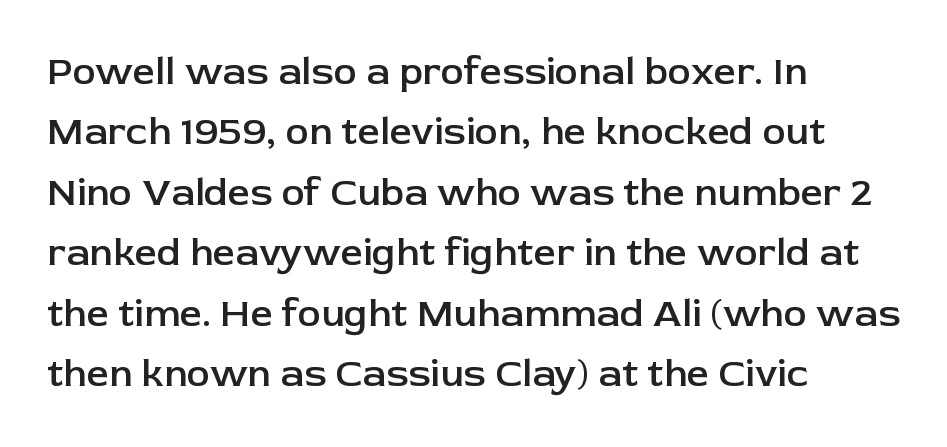
The image shows 39 px semibold sans-serif type, upright; set left-aligned, normal line spacing (1.55x), normal letter spacing, not underlined; low stroke contrast and a medium x-height.
